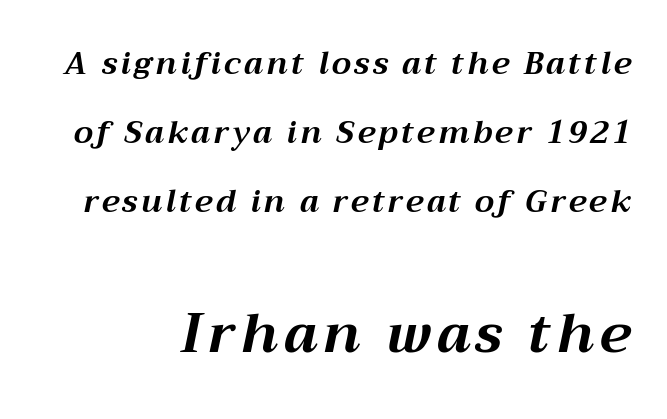
Q: Is the text bold? A: Yes.
Q: Is the text italic (slanted)? A: Yes, it leans right by about 12 degrees.
Q: Is the text underlined? A: No.
Q: Is the spacing between lines tight, normal or loose? A: Loose.
Q: Which block of text is set in a larger size, the first (top) or the second (bottom)? A: The second (bottom) one.
Q: Width (condensed, normal, or wide)? A: Normal.
Q: Stroke contrast? A: Medium.
Q: x-height? A: Medium.
Q: Monospaced? A: No.
